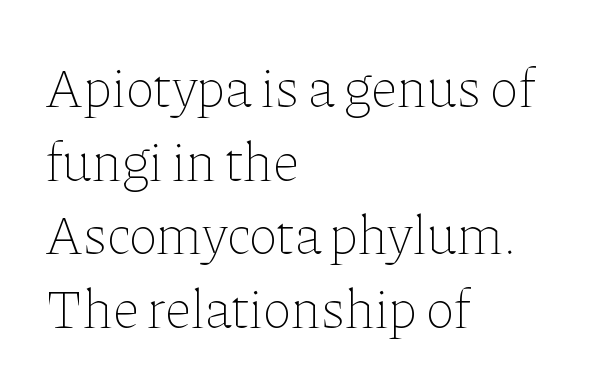
{"italic": "no", "bold": "no", "weight": "thin", "width": "normal", "stroke_contrast": "low", "x_height": "medium", "monospaced": "no", "underline": "no", "align": "left", "line_spacing": "normal", "line_spacing_ratio": 1.34, "letter_spacing": "normal", "letter_spacing_em": 0.0, "glyph_px": 55}
